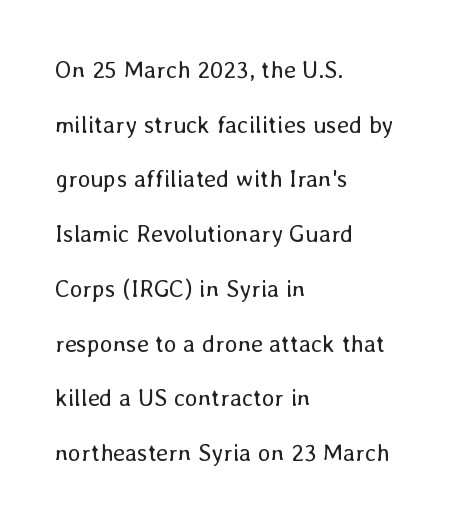
Tracking here is standard; glyphs follow each other at the usual distance. Stroke thickness stays within the range of a standard reading face or lighter. Style check: upright. Summary of vertical rhythm: relaxed, with wide interline spacing. The string is rendered with underlining switched off. The compositor pushed each line to the left boundary.
